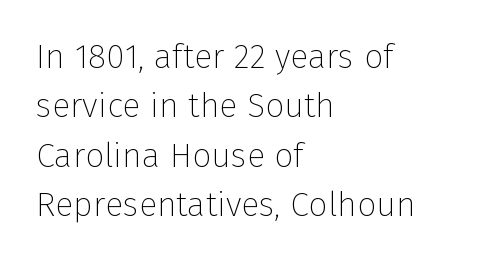
Ordinary non-slanted type is in use. A classic flush-left, rag-right setting is used for this passage. The rendering uses natural spacing where letterforms have individual widths. Does extra space separate the letters? No, they use regular spacing. Anything drawn beneath the words? Only blank space. Interline gaps are of average width in this sample.
